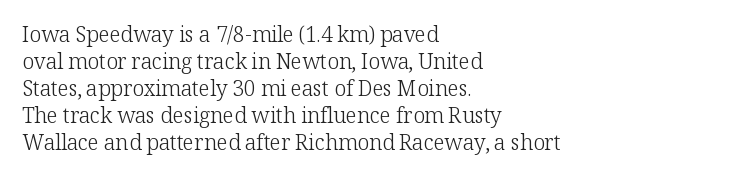
The image shows 21 px text type, upright; set left-aligned, normal line spacing (1.29x), normal letter spacing, not underlined.
